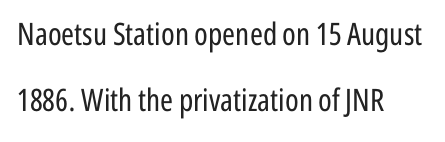
The type family on display is of the sans-serif kind. Italic: no, the glyphs are upright roman. The face looks like a standard text weight, possibly lighter. Characters follow at the spacing the type designer built in.
